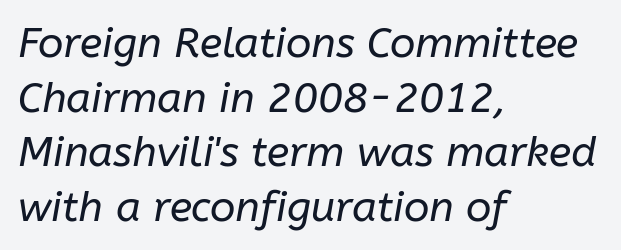
An italicized treatment has been applied to the whole sample. The passage shown stacks its lines at a standard gap. Here the glyphs are tracked normally, forming tight word shapes. Reading down the block, your eye returns to a fixed left position each line.
